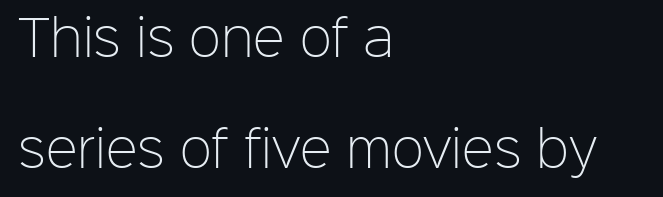
{"serif": "no", "italic": "no", "bold": "no", "weight": "light", "width": "normal", "stroke_contrast": "low", "x_height": "medium", "monospaced": "no", "underline": "no", "align": "left", "line_spacing": "loose", "line_spacing_ratio": 2.32, "letter_spacing": "normal", "letter_spacing_em": 0.0, "glyph_px": 48}
